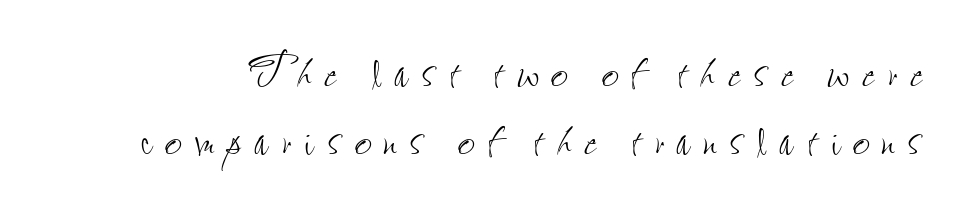
{"bold": "no", "weight": "thin", "width": "condensed", "stroke_contrast": "low", "x_height": "small", "monospaced": "no", "underline": "no", "line_spacing": "tight", "line_spacing_ratio": 1.13, "letter_spacing": "wide", "letter_spacing_em": 0.22, "glyph_px": 60}
